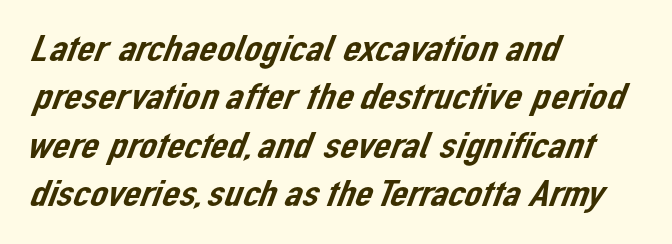
{"serif": "no", "width": "normal", "stroke_contrast": "low", "x_height": "medium", "monospaced": "no", "underline": "no", "align": "left", "line_spacing_ratio": 1.24, "letter_spacing": "normal", "letter_spacing_em": 0.0, "glyph_px": 39}
